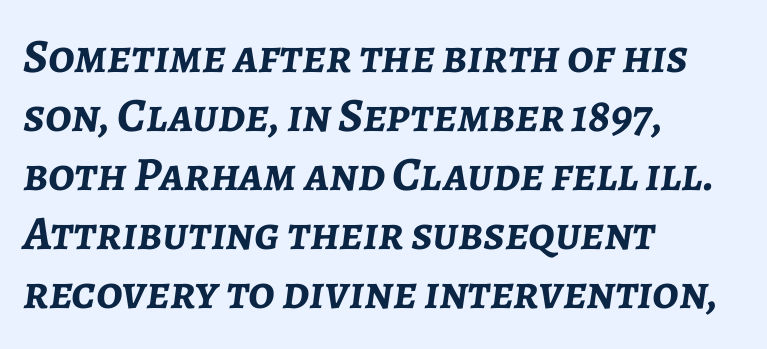
The image shows 48 px semibold type, italic (leaning right); set left-aligned, line spacing 1.23x, normal letter spacing, not underlined; low stroke contrast and a medium x-height.
